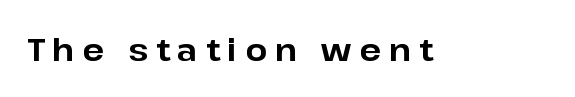
The image shows 31 px bold sans-serif type, upright; set unusually wide letter spacing (+0.26 em), not underlined; low stroke contrast and a medium x-height.
